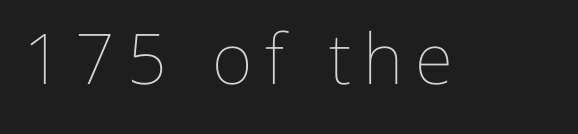
The image shows 70 px thin type, upright; set not underlined; low stroke contrast and a medium x-height.
